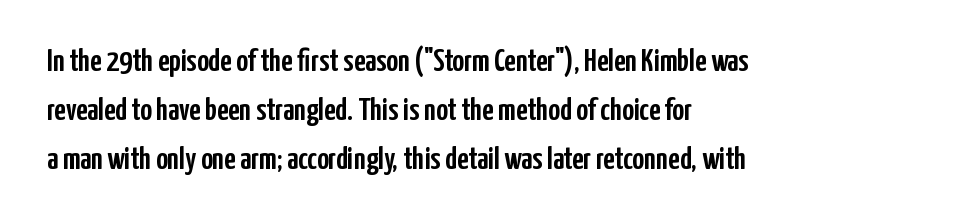
Students, observe: this is what conventionally led text looks like. How are the letters spaced? Ordinarily, with no added tracking. Notice how the passage keeps a crisp vertical edge on the left only. Character widths vary here, with narrow letters taking less room than wide ones. The type family on display is of the sans-serif kind. Any mark beneath the type? The region is blank.
